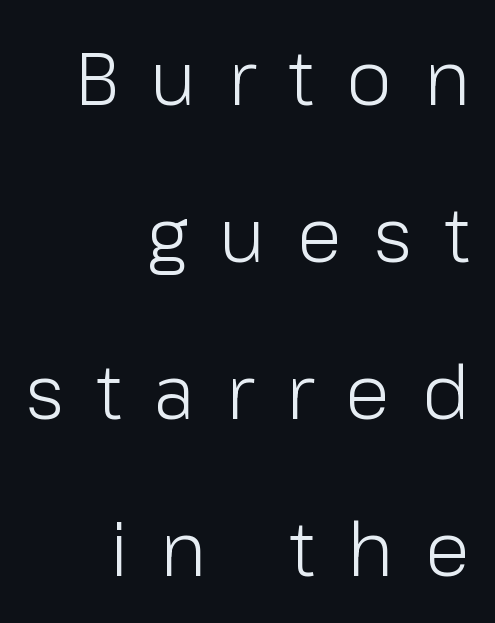
{"serif": "no", "italic": "no", "bold": "no", "weight": "light", "width": "normal", "stroke_contrast": "low", "x_height": "medium", "monospaced": "no", "underline": "no", "align": "right", "line_spacing": "loose", "line_spacing_ratio": 2.12, "letter_spacing": "wide", "letter_spacing_em": 0.43, "glyph_px": 74}
